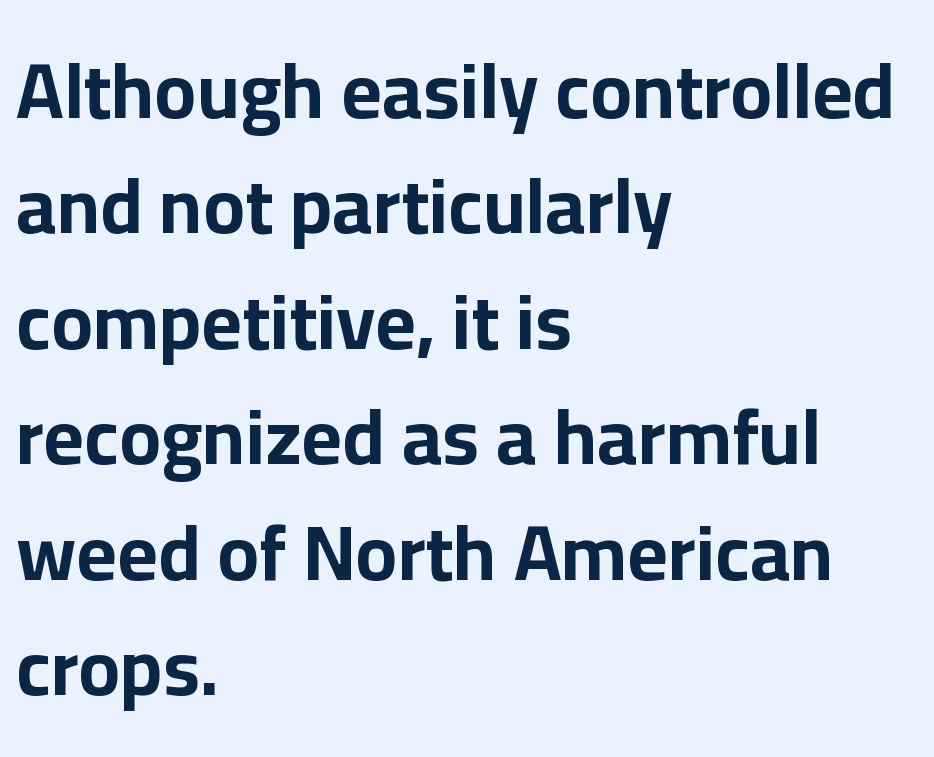
Posture: upright roman. Serif or sans? Sans — the stroke terminals are bare. Stroke thickness is high; the sample reads as a true bold. How are the letters spaced? Ordinarily, with no added tracking. Rule under the text: the space is simply empty. Looks like regular typesetting: each glyph gets only the width it needs.
